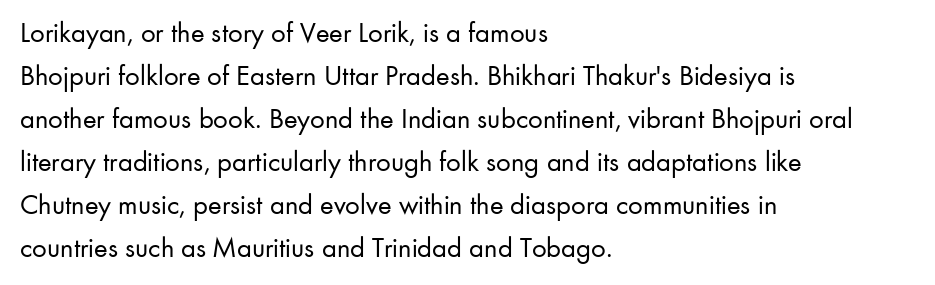
Glance below the letters and you will spot only blank space. These lines are set flush left with a ragged right edge. Evenly set lines give the paragraph a standard silhouette. Does extra space separate the letters? No, they use regular spacing. Summary of weight: not heavy and not bold.
